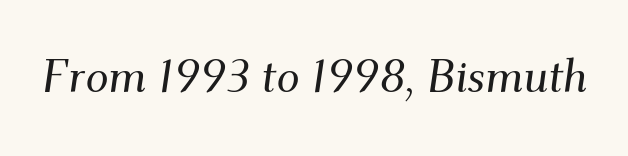
The image shows 46 px serif type, italic (leaning right); set normal letter spacing, not underlined; medium stroke contrast and a small x-height.
